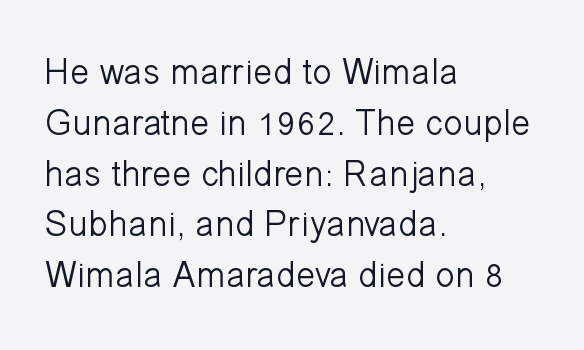
Descenders hang freely into open space. Horizontal alignment here is leftward, the default for most running prose. Ink coverage per letter is moderate at most. The letters stand upright; this is a roman face. Is there much room between lines? A standard amount, neither cramped nor airy. Characters follow at the spacing the type designer built in.
